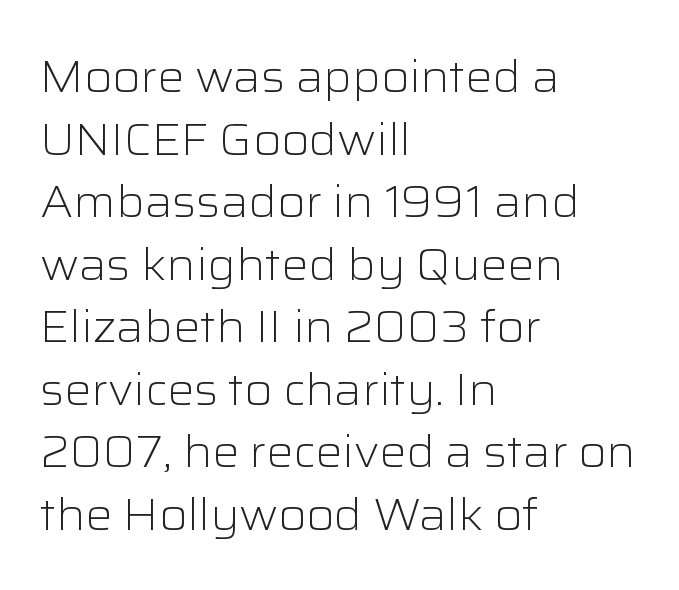
The image shows 45 px light sans-serif type, upright; set left-aligned, normal line spacing (1.39x), normal letter spacing, not underlined; low stroke contrast and a medium x-height.
